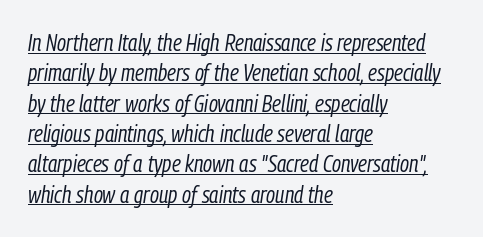
The image shows 23 px text type, italic (leaning right); set left-aligned, normal line spacing (1.32x), normal letter spacing, underlined.
